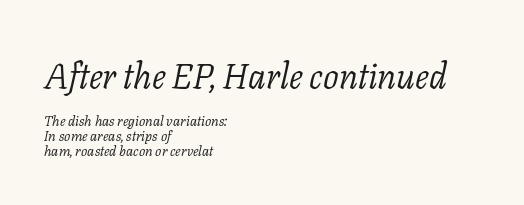
{"serif": "yes", "italic": "yes", "lean": "right", "slant_degrees": 11, "bold": "no", "weight": "light", "width": "normal", "stroke_contrast": "low", "x_height": "medium", "monospaced": "no", "underline": "no", "align": "left", "line_spacing": "tight", "line_spacing_ratio": 1.04, "letter_spacing": "normal", "letter_spacing_em": 0.0, "larger_block": "first", "size_ratio": 2.5, "glyph_px": 35}
